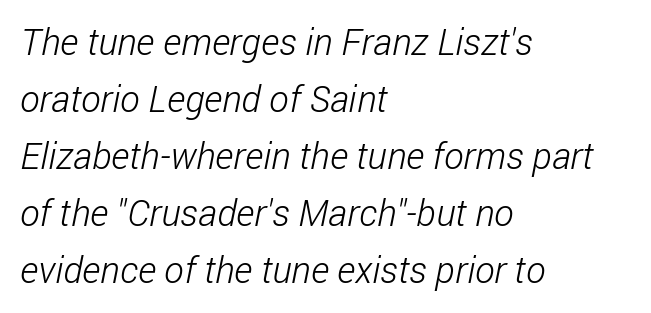
Q: Is the text bold? A: No.
Q: Is the typeface a serif or a sans-serif typeface? A: Sans-serif.
Q: Is the text underlined? A: No.
Q: How is the paragraph aligned? A: Left-aligned.
Q: Is the spacing between letters normal or unusually wide? A: Normal.
Q: Is the spacing between lines tight, normal or loose? A: Normal.
Q: Width (condensed, normal, or wide)? A: Condensed.
Q: Stroke contrast? A: Low.
Q: x-height? A: Medium.
Q: Monospaced? A: No.
